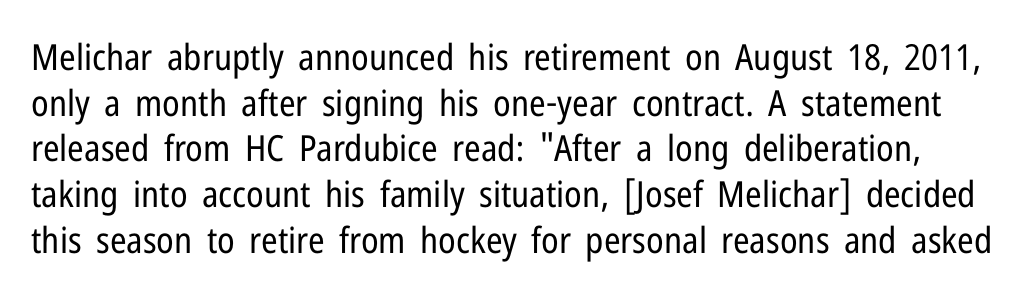
Do the characters align in a grid? No, the font is proportional. Nothing unusual about the tracking: characters are spaced as the font intends. Grotesque or geometric, the face here clearly has no serifs. In terms of leading, this rendering sits right in the middle. Words float on clear page, feet unadorned.
